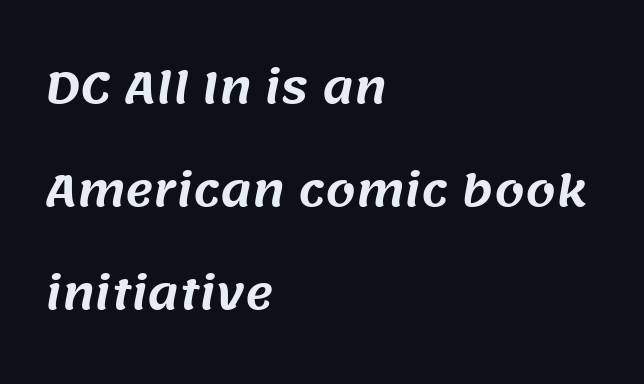
What's the leading like? Stretched, with rows far apart. The text block is weighted toward the left margin, trailing off unevenly rightward. The strip under each line holds only bare page. Do the characters align in a grid? No, the font is proportional. A sans-serif font was chosen for this passage. Caption: standard tracking, unaltered.
